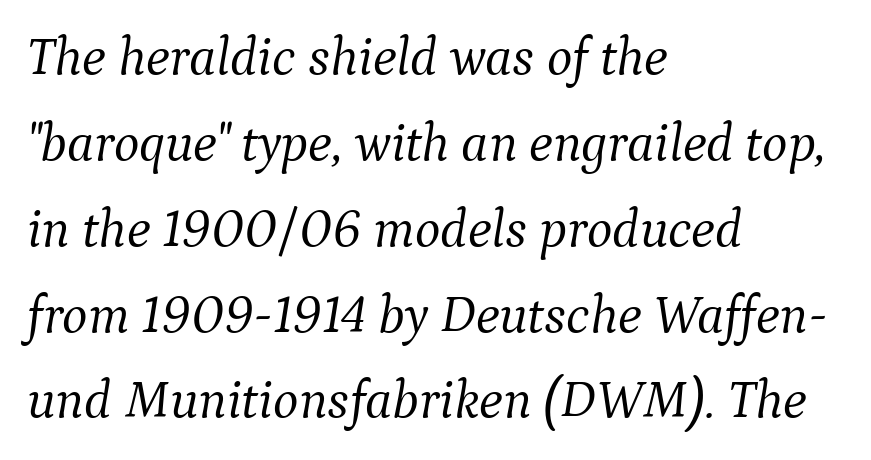
{"serif": "yes", "italic": "yes", "lean": "right", "slant_degrees": 9, "bold": "no", "weight": "light", "width": "normal", "stroke_contrast": "medium", "x_height": "medium", "monospaced": "no", "underline": "no", "align": "left", "line_spacing": "normal", "line_spacing_ratio": 1.59, "letter_spacing": "normal", "letter_spacing_em": 0.0, "glyph_px": 54}
